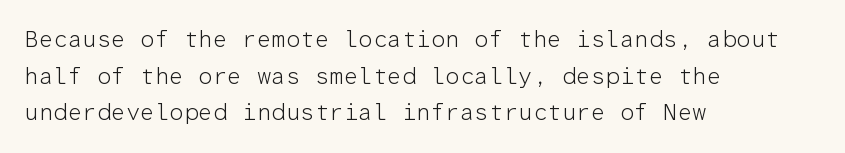
{"italic": "no", "bold": "no", "underline": "no", "align": "left", "line_spacing": "normal", "line_spacing_ratio": 1.59, "letter_spacing": "normal", "letter_spacing_em": 0.0, "glyph_px": 23}
